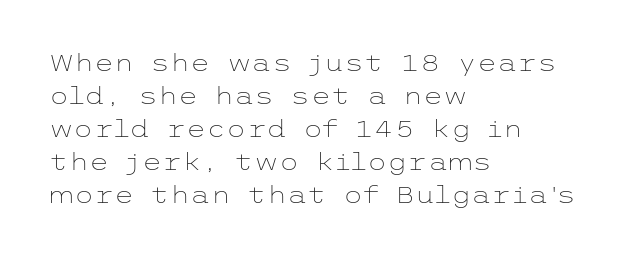
{"italic": "no", "bold": "no", "underline": "no", "align": "left", "line_spacing": "normal", "line_spacing_ratio": 1.43, "letter_spacing": "normal", "letter_spacing_em": 0.0, "glyph_px": 23}
